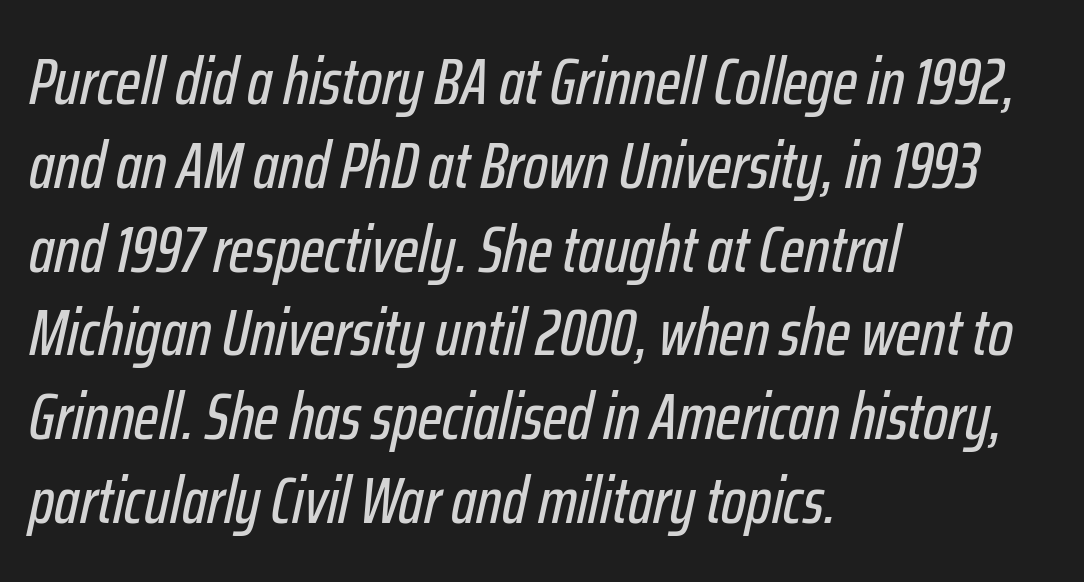
Rows of type keep a routine distance in the vertical direction. Is this a fixed-width face? No — the glyphs have proportional, varying widths. The area under the type is left untouched. Notice how the passage keeps a crisp vertical edge on the left only.
